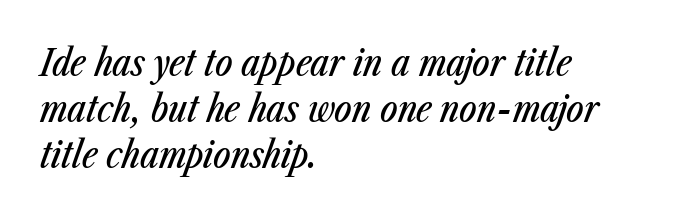
{"italic": "yes", "lean": "right", "slant_degrees": 23, "width": "condensed", "stroke_contrast": "low", "x_height": "medium", "monospaced": "no", "underline": "no", "align": "left", "line_spacing_ratio": 1.24, "letter_spacing": "normal", "letter_spacing_em": 0.0, "glyph_px": 37}
